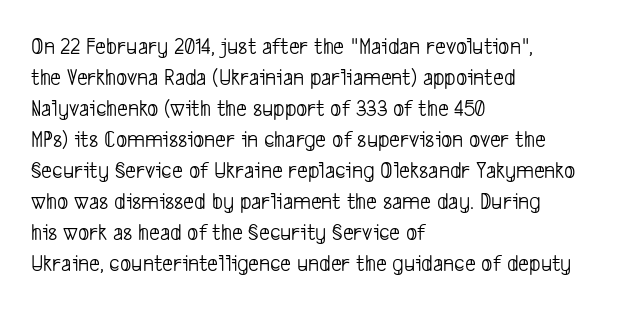
Descenders hang freely into open space. Weight: regular or lighter. One glance says typical: line gaps are just what's usual. You could call the tracking neutral — neither tight nor loose. If you drew a ruler down the left edge, every line would touch it.
